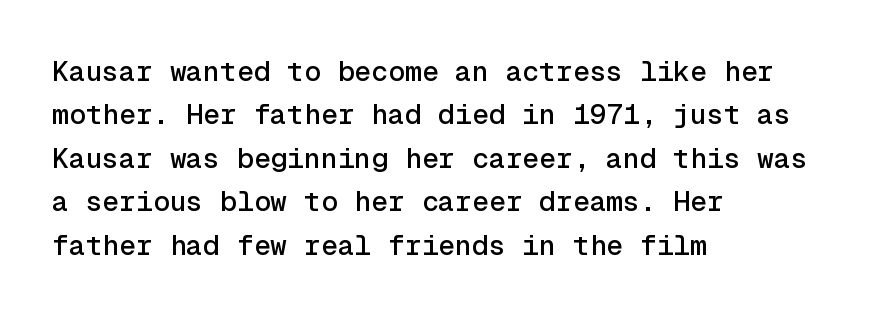
{"serif": "no", "italic": "no", "width": "normal", "x_height": "medium", "monospaced": "yes", "underline": "no", "align": "left", "line_spacing": "normal", "line_spacing_ratio": 1.55, "letter_spacing": "normal", "letter_spacing_em": 0.0, "glyph_px": 28}
